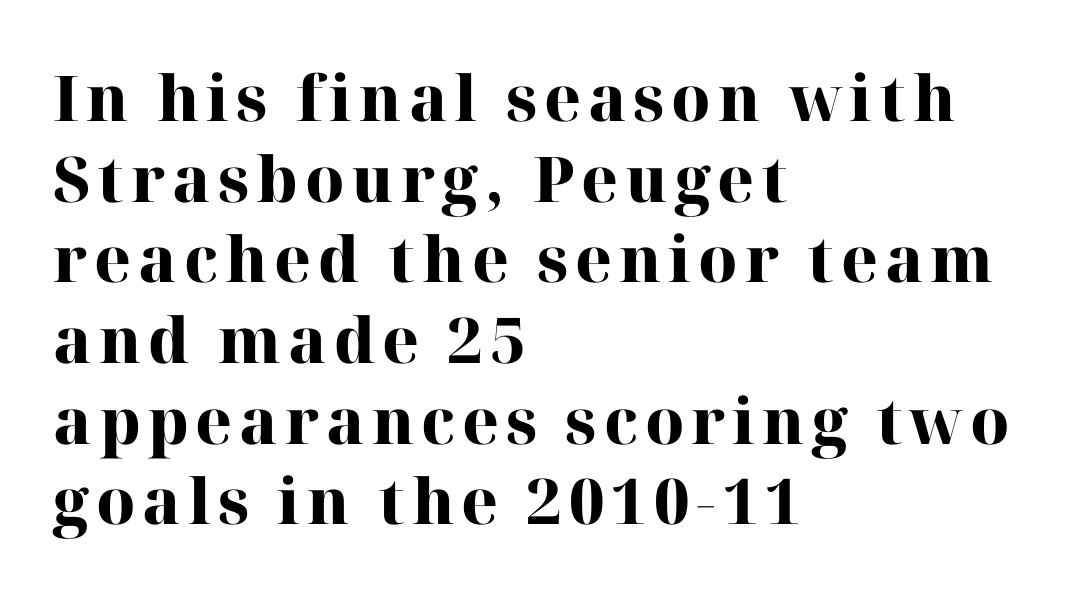
{"serif": "yes", "italic": "no", "bold": "yes", "weight": "heavy", "width": "normal", "stroke_contrast": "high", "x_height": "medium", "monospaced": "no", "underline": "no", "align": "left", "line_spacing": "normal", "line_spacing_ratio": 1.28, "glyph_px": 63}
